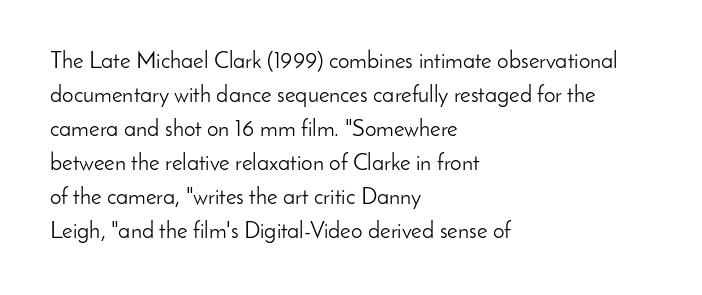
Q: Is the text bold? A: No.
Q: Is the text italic (slanted)? A: No, it is upright.
Q: Is the text underlined? A: No.
Q: How is the paragraph aligned? A: Left-aligned.
Q: Is the spacing between letters normal or unusually wide? A: Normal.
Q: Is the spacing between lines tight, normal or loose? A: Normal.
